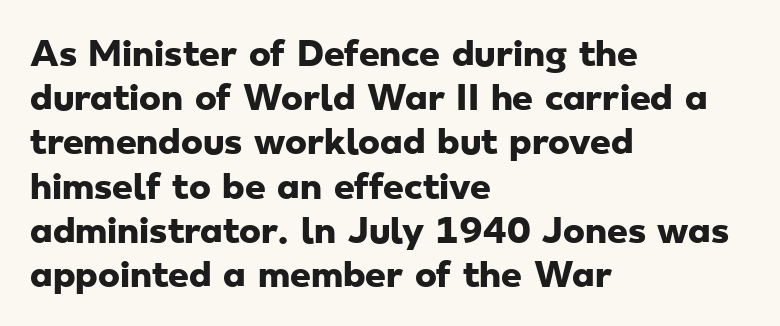
{"serif": "no", "bold": "yes", "weight": "heavy", "width": "wide", "stroke_contrast": "low", "x_height": "small", "monospaced": "no", "underline": "no", "align": "left", "line_spacing": "normal", "line_spacing_ratio": 1.34, "letter_spacing": "normal", "letter_spacing_em": 0.0, "glyph_px": 33}
